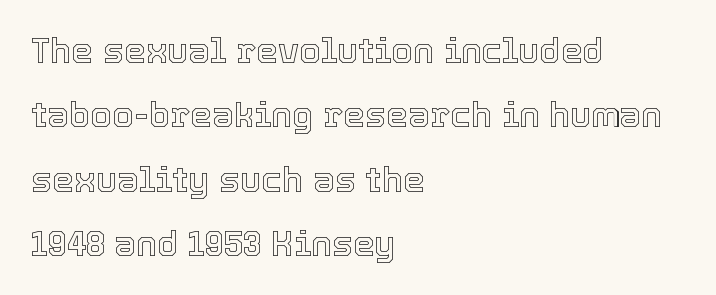
{"italic": "no", "width": "normal", "x_height": "medium", "monospaced": "no", "underline": "no", "align": "left", "line_spacing_ratio": 1.84, "letter_spacing": "normal", "letter_spacing_em": 0.0, "glyph_px": 35}
